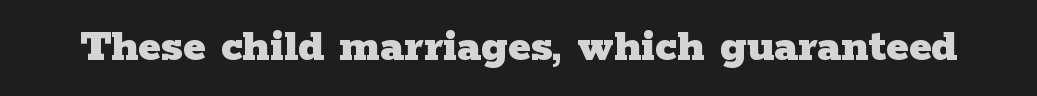
Does the weight exceed regular? Yes, all the way to bold. These lines are composed in type with serifs. Is this a fixed-width face? No — the glyphs have proportional, varying widths. Descender tails drop into unmarked territory. The rendering keeps characters at their native spacing. Posture: vertical.
